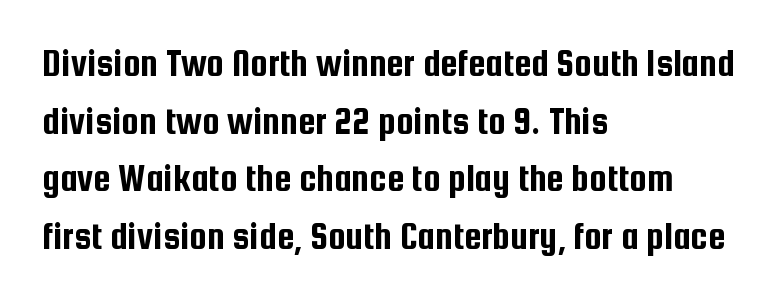
Q: Is the text italic (slanted)? A: No, it is upright.
Q: Is the typeface a serif or a sans-serif typeface? A: Sans-serif.
Q: Is the text underlined? A: No.
Q: How is the paragraph aligned? A: Left-aligned.
Q: Is the spacing between letters normal or unusually wide? A: Normal.
Q: Is the spacing between lines tight, normal or loose? A: Normal.
Q: Width (condensed, normal, or wide)? A: Condensed.
Q: Stroke contrast? A: Low.
Q: x-height? A: Medium.
Q: Monospaced? A: No.
